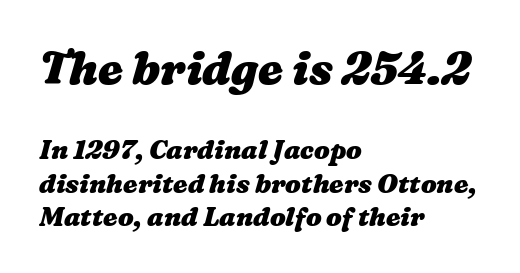
The image shows 45 px heavy, wide type; set left-aligned, normal line spacing (1.29x), normal letter spacing, not underlined; the first (top) block is 1.73x larger; medium stroke contrast and a medium x-height.
